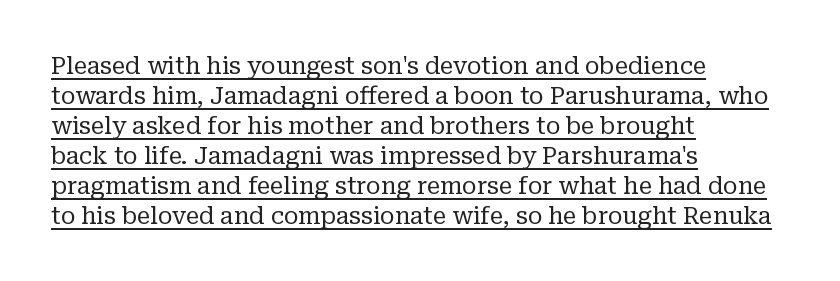
The letterforms sit shoulder to shoulder at normal distance. This sample is left-justified, so line endings fall wherever the words run out. Notice how a bar underscores the lettering throughout. Every stem runs plumb, perpendicular to the baseline. Baseline-to-baseline distance is the conventional proportion of letter height.
